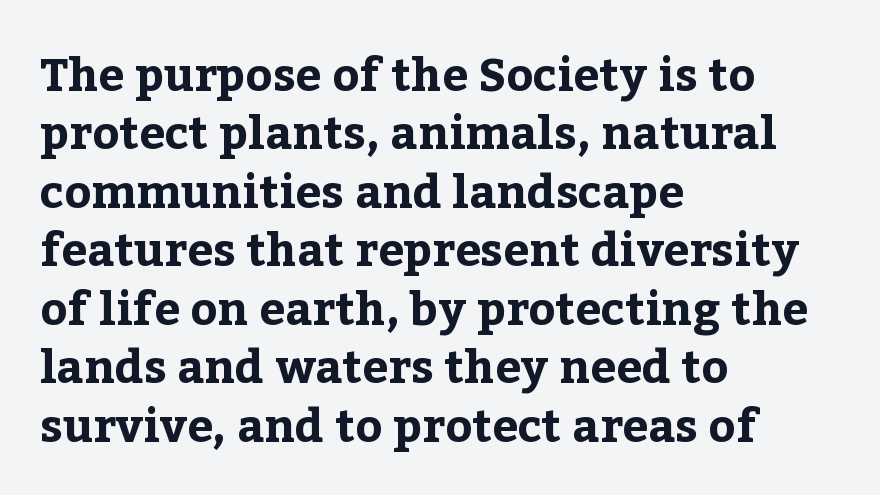
{"serif": "yes", "italic": "no", "bold": "yes", "weight": "bold", "width": "normal", "stroke_contrast": "low", "x_height": "medium", "monospaced": "no", "underline": "no", "align": "left", "line_spacing": "normal", "line_spacing_ratio": 1.27, "letter_spacing": "normal", "letter_spacing_em": 0.0, "glyph_px": 46}
